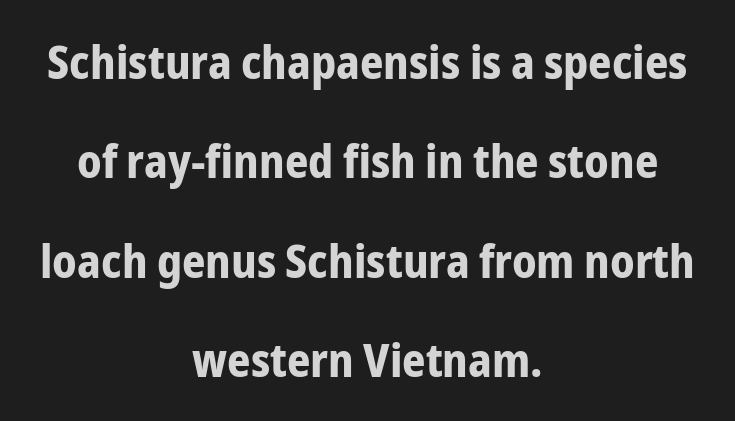
The image shows 46 px bold, condensed sans-serif type, upright; set centered, loose line spacing (2.16x), normal letter spacing, not underlined; low stroke contrast and a medium x-height.
